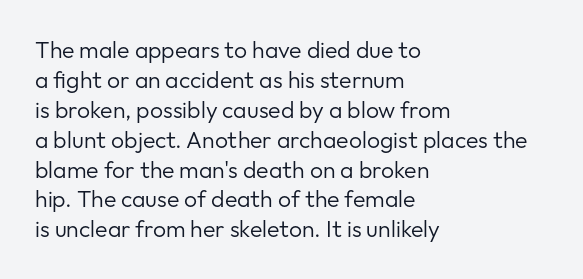
The lines are quadded left. The font sits on the lighter half of the weight spectrum, regular included. Tracking here is standard; glyphs follow each other at the usual distance. Italic? Not at all — the glyphs are vertical. Rule under the text: the space is simply empty.
